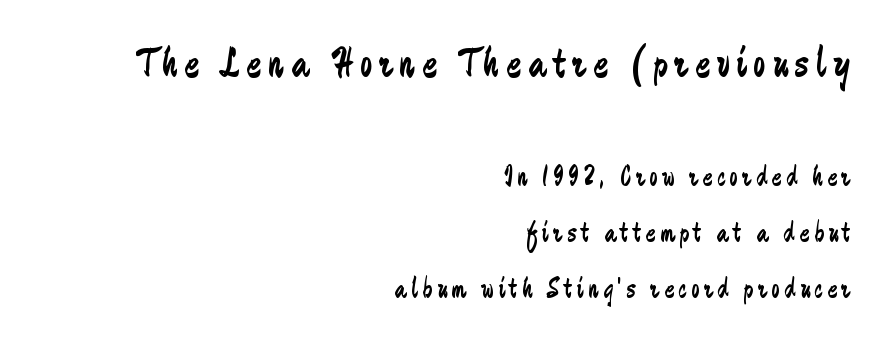
Q: Is the text bold? A: No.
Q: Is the text italic (slanted)? A: Yes.
Q: Is the typeface a serif or a sans-serif typeface? A: Sans-serif.
Q: Is the text underlined? A: No.
Q: How is the paragraph aligned? A: Right-aligned.
Q: Is the spacing between lines tight, normal or loose? A: Loose.
Q: Which block of text is set in a larger size, the first (top) or the second (bottom)? A: The first (top) one.
Q: Width (condensed, normal, or wide)? A: Condensed.
Q: Stroke contrast? A: Low.
Q: x-height? A: Medium.
Q: Monospaced? A: No.
